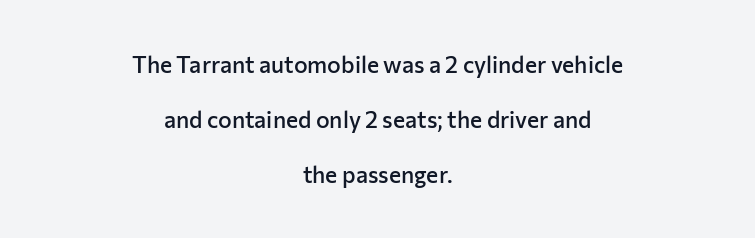
{"italic": "no", "bold": "semi", "underline": "no", "align": "center", "line_spacing": "loose", "line_spacing_ratio": 2.4, "letter_spacing": "normal", "letter_spacing_em": 0.0, "glyph_px": 23}
